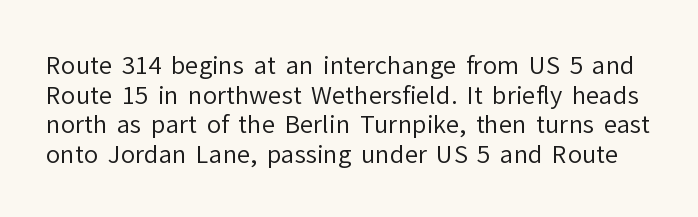
Descenders hang freely into open space. The font sits on the lighter half of the weight spectrum, regular included. The specimen reads as upright at a glance. No extra tracking has been applied to these lines.
